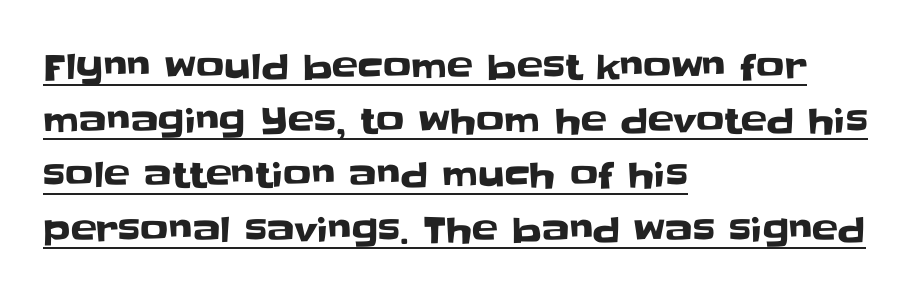
Does the copy run flush right? No — it runs flush left. The space between consecutive lines is moderate. This sample uses a sans-serif face. This sample has the flowing, uneven cadence of proportional lettering.
